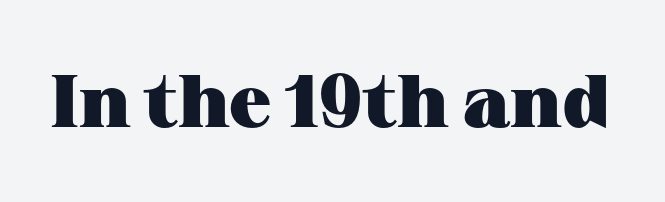
Q: Is the text bold? A: Yes.
Q: Is the text italic (slanted)? A: No, it is upright.
Q: Is the typeface a serif or a sans-serif typeface? A: Serif.
Q: Is the text underlined? A: No.
Q: Is the spacing between letters normal or unusually wide? A: Normal.
Q: Width (condensed, normal, or wide)? A: Wide.
Q: Stroke contrast? A: Medium.
Q: x-height? A: Medium.
Q: Monospaced? A: No.
